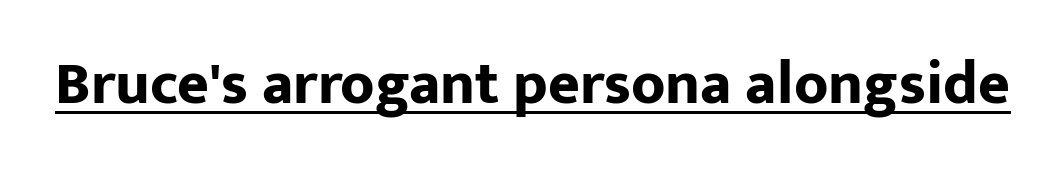
Q: Is the text bold? A: Yes.
Q: Is the text italic (slanted)? A: No, it is upright.
Q: Is the typeface a serif or a sans-serif typeface? A: Sans-serif.
Q: Is the text underlined? A: Yes.
Q: Is the spacing between letters normal or unusually wide? A: Normal.
Q: Width (condensed, normal, or wide)? A: Normal.
Q: Stroke contrast? A: Low.
Q: x-height? A: Medium.
Q: Monospaced? A: No.
